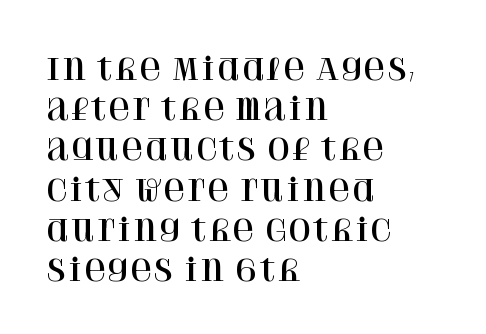
Q: Is the text italic (slanted)? A: No, it is upright.
Q: Is the typeface a serif or a sans-serif typeface? A: Serif.
Q: Is the text underlined? A: No.
Q: How is the paragraph aligned? A: Left-aligned.
Q: Is the spacing between letters normal or unusually wide? A: Normal.
Q: Is the spacing between lines tight, normal or loose? A: Normal.
Q: Width (condensed, normal, or wide)? A: Normal.
Q: Stroke contrast? A: High.
Q: x-height? A: Large.
Q: Monospaced? A: No.
